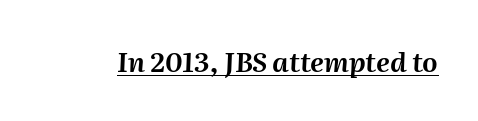
Q: Is the text italic (slanted)? A: Yes, it leans right by about 2 degrees.
Q: Is the text underlined? A: Yes.
Q: Is the spacing between letters normal or unusually wide? A: Normal.
